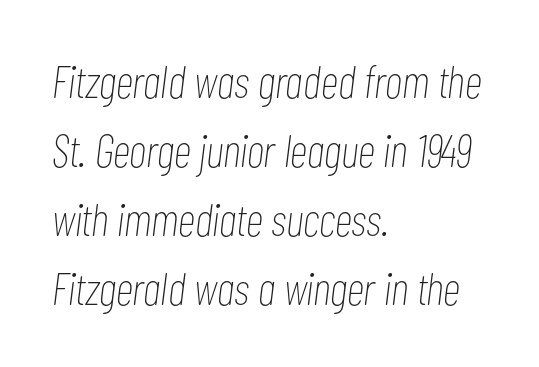
The letters advance in unequal steps, a hallmark of proportional type. Italic? Definitely — the glyphs are oblique. The horizontal fit of the characters is conventional and even. What's the leading like? Ordinary, nothing unusual.
